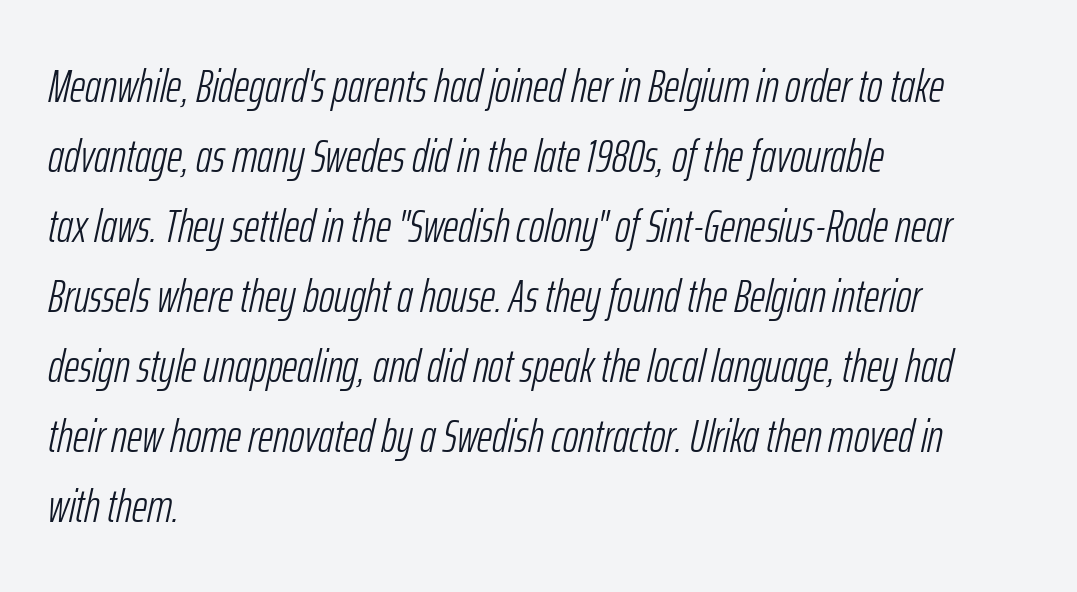
Q: Is the text bold? A: No.
Q: Is the text italic (slanted)? A: Yes, it leans right by about 12 degrees.
Q: Is the text underlined? A: No.
Q: How is the paragraph aligned? A: Left-aligned.
Q: Is the spacing between letters normal or unusually wide? A: Normal.
Q: Is the spacing between lines tight, normal or loose? A: Normal.
Q: Width (condensed, normal, or wide)? A: Condensed.
Q: Stroke contrast? A: Low.
Q: x-height? A: Medium.
Q: Monospaced? A: No.
